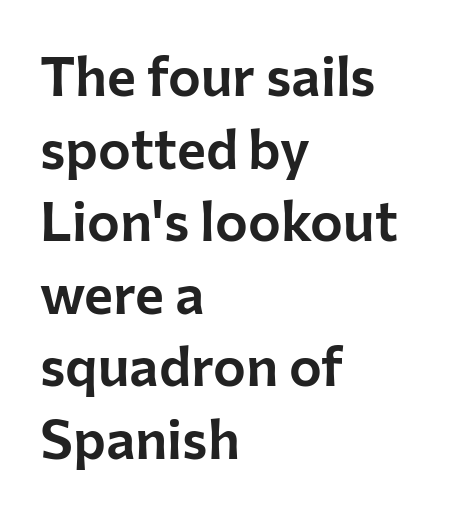
This sample uses an upright cut, with every glyph sitting square on the baseline. In terms of letterform style, serifs are entirely absent. Any mark beneath the type? The region is blank. Interline gaps are of average width in this sample.
